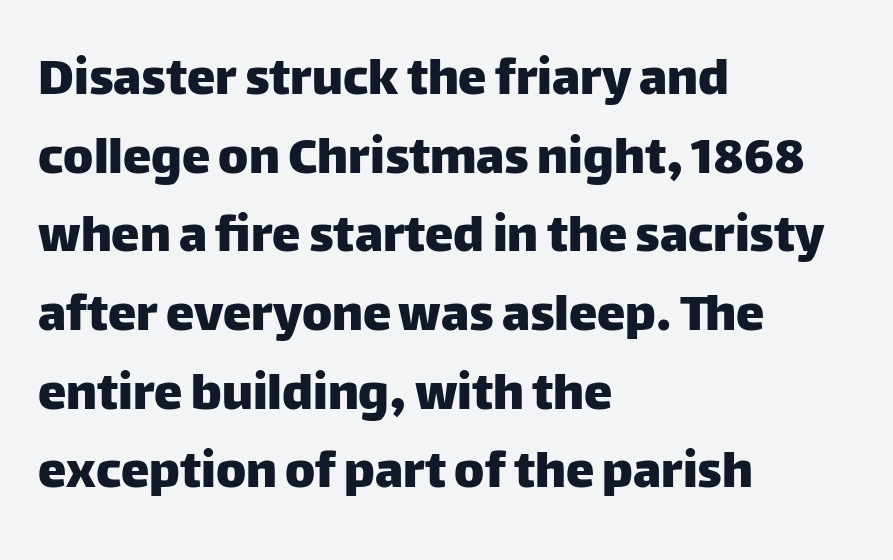
This sample uses a sans-serif face. The letters sit at their default tracking, neither squeezed nor spread. If you drew a line through each stem, it would be perfectly vertical. Notice how descenders clear the ascenders below comfortably — that's standard leading.
